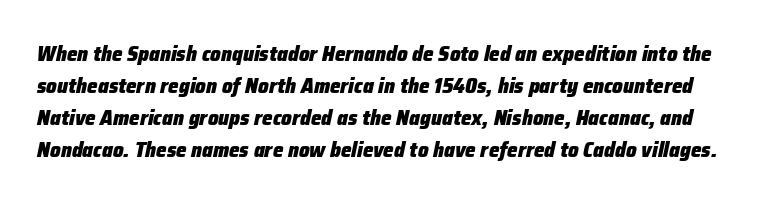
The image shows 21 px bold type, italic (leaning right); set normal line spacing (1.52x), normal letter spacing, not underlined.
